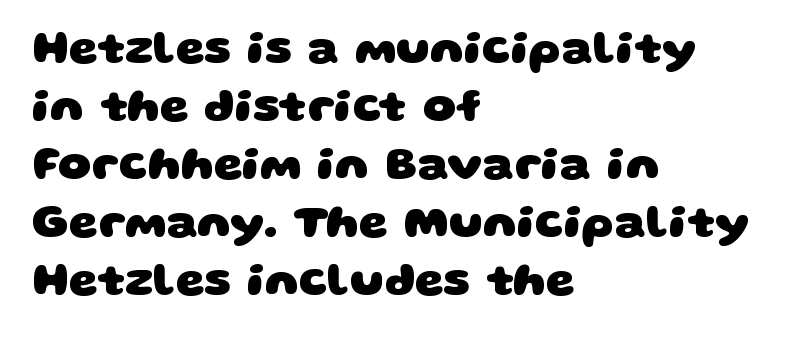
The characters display no serif detailing; their extremities are plain. I'd describe the lettering as bold — thick and assertive. Spacing verdict: proportional, widths tailored to each character. Line spacing here is normal. The foot of each line stays bare and open. Letter spacing: default.
